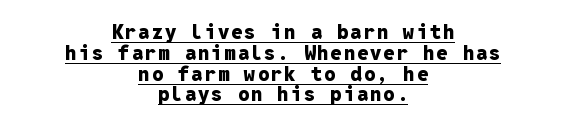
{"italic": "no", "bold": "yes", "underline": "yes", "align": "center", "line_spacing": "tight", "line_spacing_ratio": 1.04, "glyph_px": 20}
